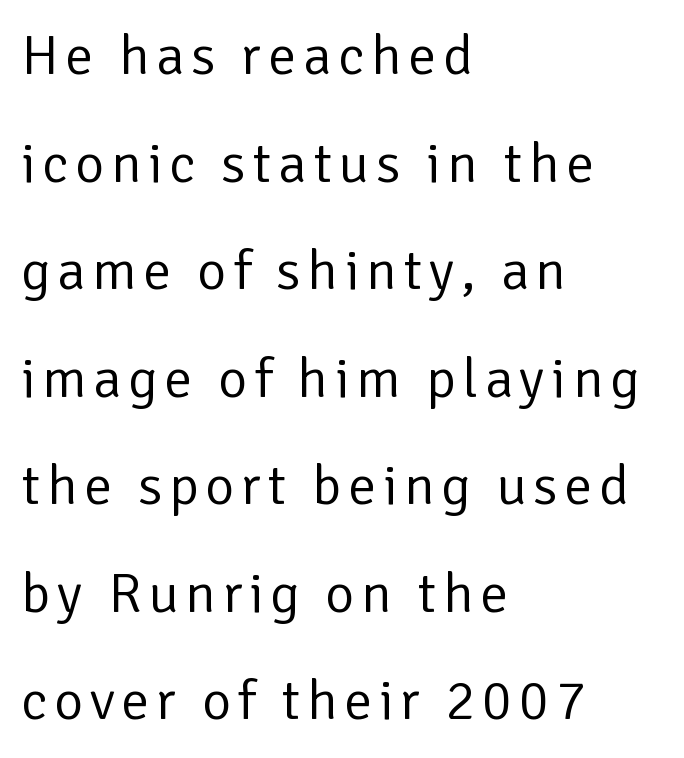
Vertically, the passage feels expansive, rows floating well apart. The type family on display is of the sans-serif kind. Character widths vary here, with narrow letters taking less room than wide ones. The letters stand upright; this is a roman face. The paragraph shown leans on its left margin.
